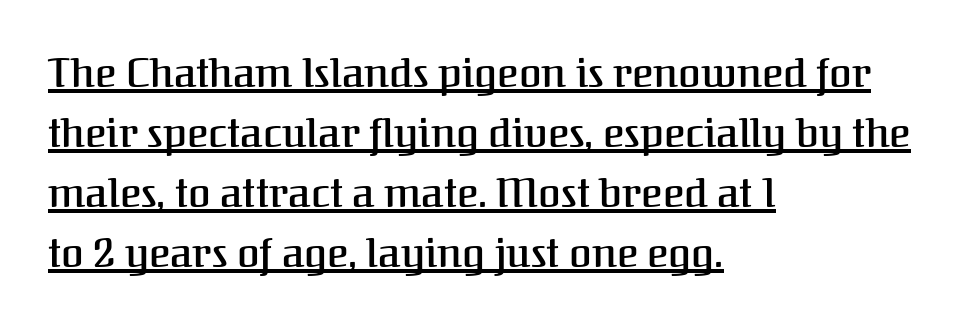
Summary of vertical rhythm: regular, with standard interline spacing. The passage shown is underscored from start to finish. You could not count columns in this text — the font is proportionally spaced. The compositor pushed each line to the left boundary.
